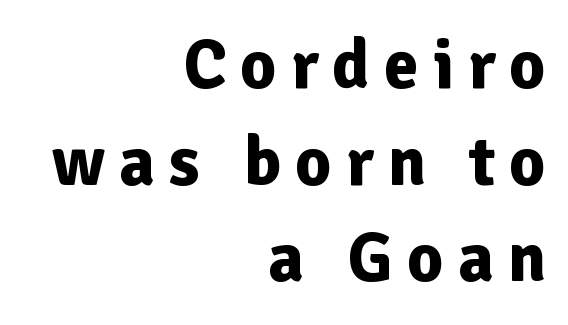
Q: Is the text bold? A: Yes.
Q: Is the text italic (slanted)? A: No, it is upright.
Q: Is the typeface a serif or a sans-serif typeface? A: Sans-serif.
Q: Is the text underlined? A: No.
Q: How is the paragraph aligned? A: Right-aligned.
Q: Is the spacing between letters normal or unusually wide? A: Unusually wide.
Q: Is the spacing between lines tight, normal or loose? A: Normal.
Q: Width (condensed, normal, or wide)? A: Normal.
Q: Stroke contrast? A: Low.
Q: x-height? A: Medium.
Q: Monospaced? A: No.
